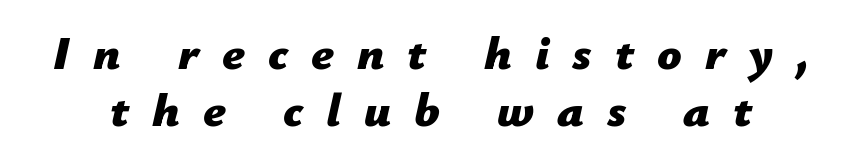
{"italic": "yes", "lean": "right", "slant_degrees": 12, "bold": "yes", "weight": "bold", "width": "normal", "stroke_contrast": "low", "x_height": "medium", "monospaced": "no", "underline": "no", "line_spacing_ratio": 1.19, "letter_spacing": "wide", "letter_spacing_em": 0.48, "glyph_px": 48}
